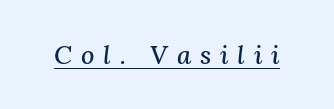
{"italic": "yes", "lean": "right", "slant_degrees": 3, "underline": "yes", "letter_spacing": "wide", "letter_spacing_em": 0.34, "glyph_px": 26}
